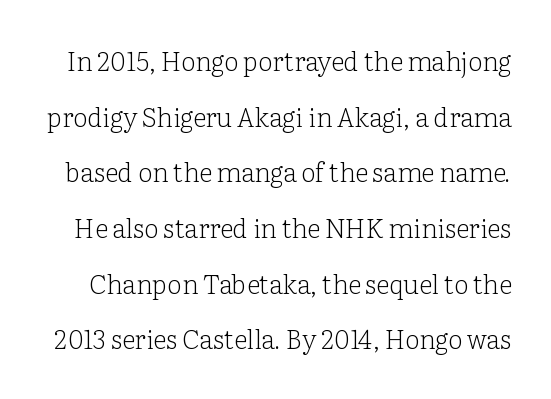
The image shows 26 px text type, upright; set loose line spacing (2.14x), normal letter spacing, not underlined.
